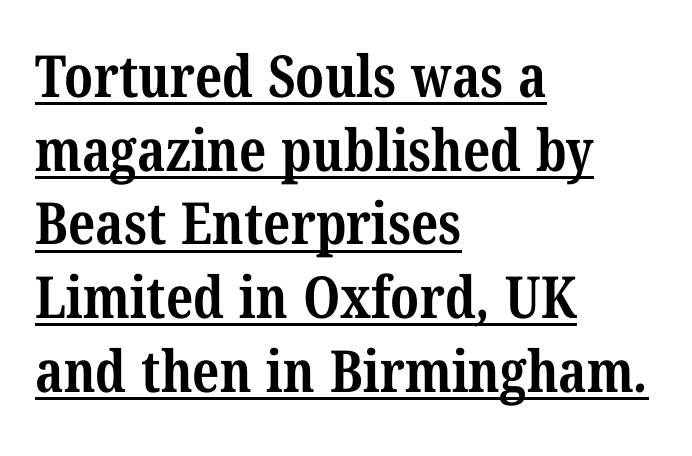
The image shows 58 px bold, condensed serif type; set left-aligned, normal line spacing (1.27x), normal letter spacing, underlined; medium stroke contrast and a medium x-height.
